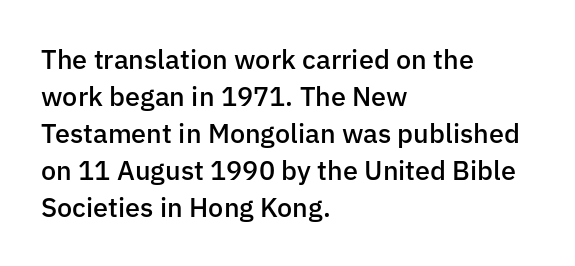
{"italic": "no", "bold": "semi", "underline": "no", "align": "left", "line_spacing": "normal", "line_spacing_ratio": 1.37, "letter_spacing": "normal", "letter_spacing_em": 0.0, "glyph_px": 27}
